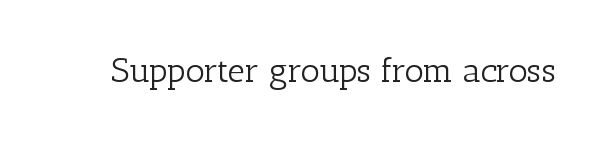
The image shows 34 px light serif type, upright; set normal letter spacing, not underlined; low stroke contrast and a medium x-height.
